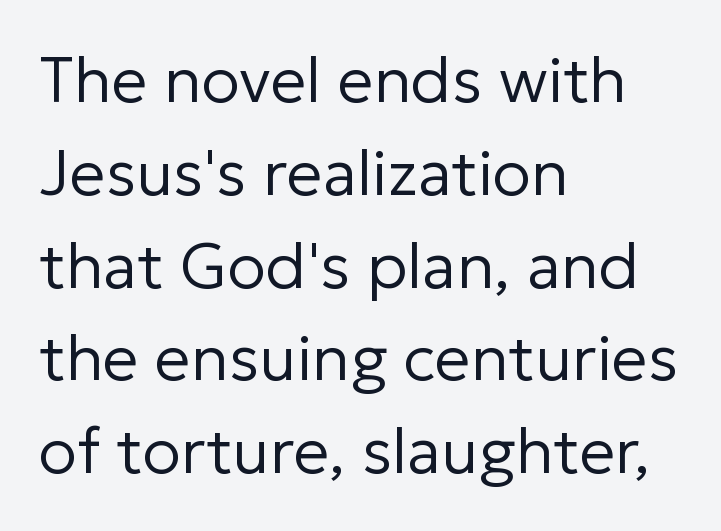
{"serif": "no", "italic": "no", "bold": "no", "weight": "regular", "width": "normal", "stroke_contrast": "low", "x_height": "medium", "monospaced": "no", "underline": "no", "align": "left", "line_spacing": "normal", "line_spacing_ratio": 1.45, "letter_spacing": "normal", "letter_spacing_em": 0.0, "glyph_px": 64}
